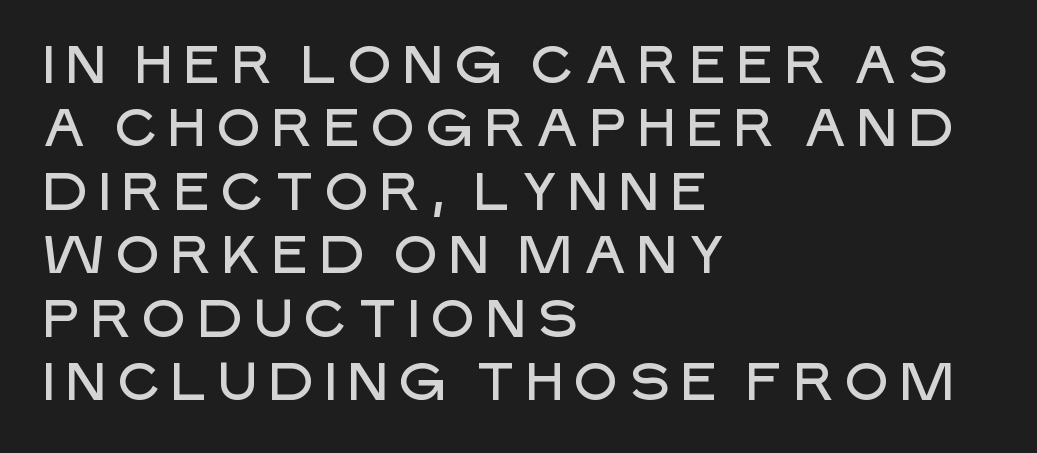
The image shows 52 px sans-serif type, upright; set left-aligned, line spacing 1.22x, not underlined; low stroke contrast and a large x-height.
